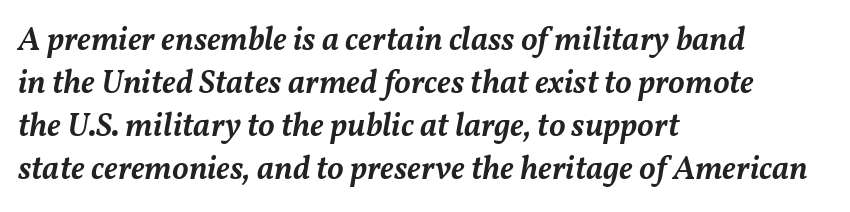
{"italic": "yes", "lean": "right", "slant_degrees": 11, "bold": "semi", "weight": "semibold", "width": "normal", "stroke_contrast": "medium", "x_height": "medium", "monospaced": "no", "underline": "no", "align": "left", "line_spacing": "normal", "line_spacing_ratio": 1.3, "letter_spacing": "normal", "letter_spacing_em": 0.0, "glyph_px": 33}
